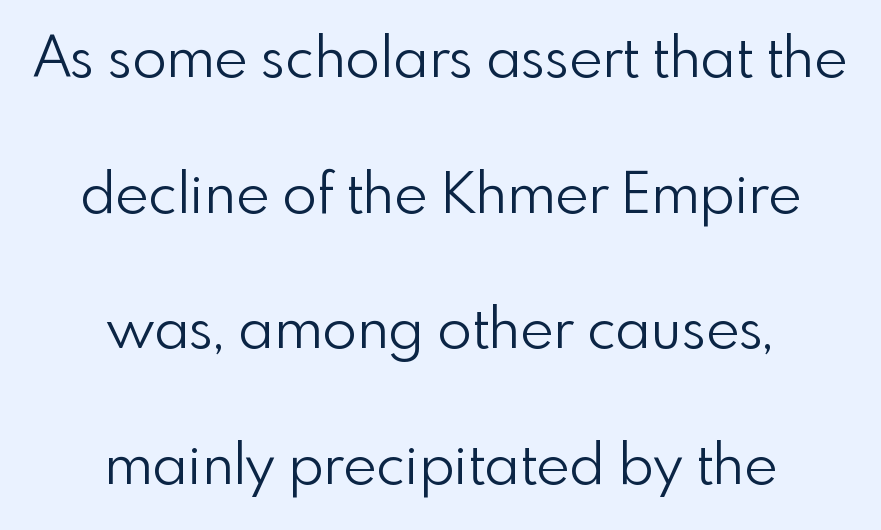
The image shows 57 px light sans-serif type, upright; set centered, loose line spacing (2.38x), normal letter spacing, not underlined; a small x-height.
